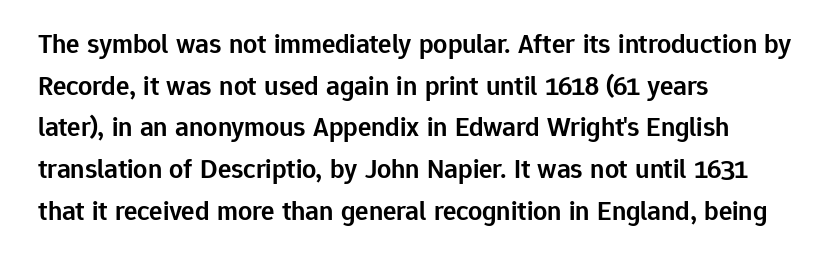
The image shows 28 px semibold sans-serif type, upright; set left-aligned, normal line spacing (1.49x), normal letter spacing, not underlined; low stroke contrast and a medium x-height.
